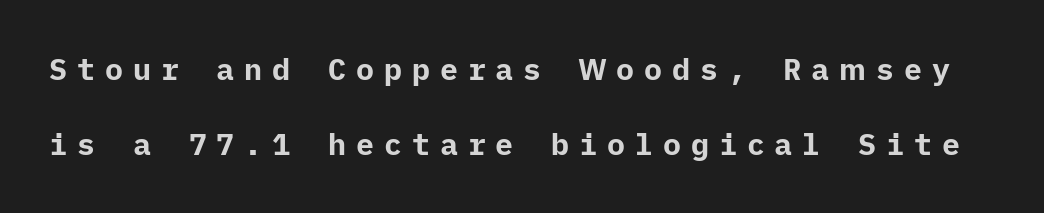
Strong, thick strokes mark this as bold type. Compared with typical paragraphs, the rows here are farther apart. Students, note that the glyphs here are deliberately spaced far apart. Each letter's strokes conclude bluntly, with no projecting serifs.
